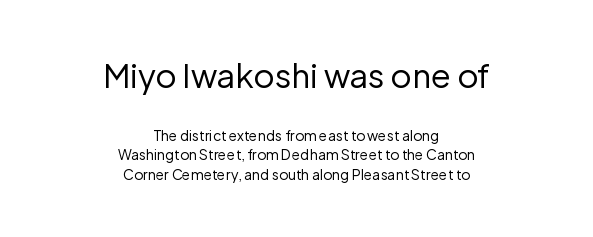
Here the first block reads like a headline and the second like body copy. Is there much room between lines? A standard amount, neither cramped nor airy. Do the characters align in a grid? No, the font is proportional. Just letters on the line, the space beneath them empty.
